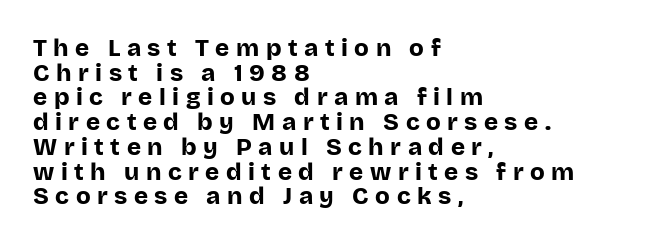
Q: Is the text bold? A: Yes.
Q: Is the text italic (slanted)? A: No, it is upright.
Q: Is the text underlined? A: No.
Q: How is the paragraph aligned? A: Left-aligned.
Q: Is the spacing between letters normal or unusually wide? A: Unusually wide.
Q: Is the spacing between lines tight, normal or loose? A: Tight.
